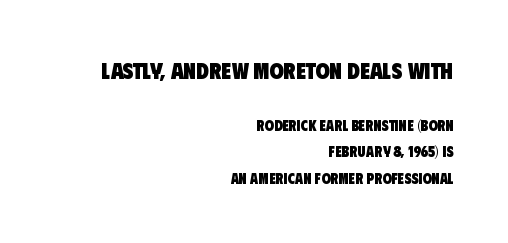
Q: Is the text bold? A: Yes.
Q: Is the text underlined? A: No.
Q: How is the paragraph aligned? A: Right-aligned.
Q: Is the spacing between letters normal or unusually wide? A: Normal.
Q: Which block of text is set in a larger size, the first (top) or the second (bottom)? A: The first (top) one.
